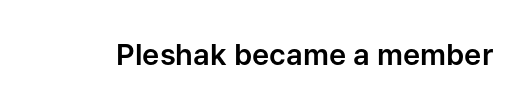
{"serif": "no", "italic": "no", "width": "normal", "stroke_contrast": "low", "x_height": "medium", "monospaced": "no", "underline": "no", "letter_spacing": "normal", "letter_spacing_em": 0.0, "glyph_px": 29}
